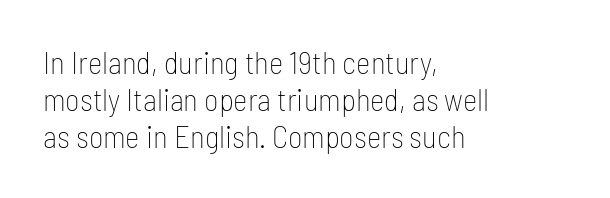
The image shows 31 px thin, condensed sans-serif type, upright; set left-aligned, line spacing 1.19x, normal letter spacing, not underlined; low stroke contrast and a medium x-height.
